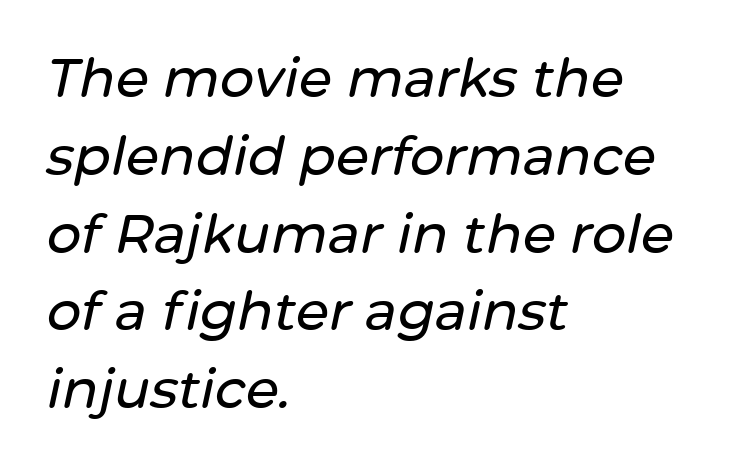
The image shows 54 px text type, italic (leaning right); set left-aligned, normal line spacing (1.44x), normal letter spacing, not underlined; low stroke contrast and a medium x-height.
